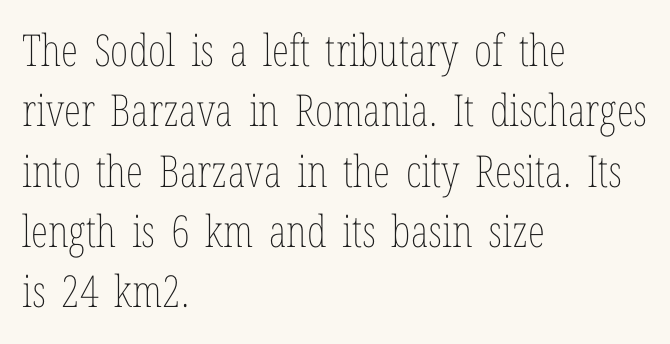
The letters stand straight up with perfectly vertical stems. The paragraph has a hard left edge and a soft right edge. Compared with typical paragraphs, the rows here are spaced about the same. The letters advance in unequal steps, a hallmark of proportional type. The specimen omits any rule beneath the text block's lines.
